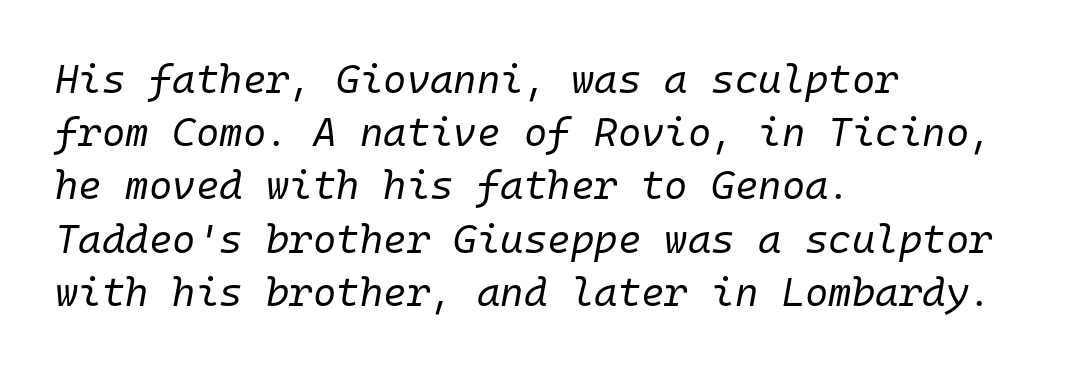
Glyph-to-glyph distance matches everyday printed text. An italicized treatment has been applied to the whole sample. The leading is moderate, giving the passage an even texture. Do the characters align in a grid? Yes, the font is monospaced.
